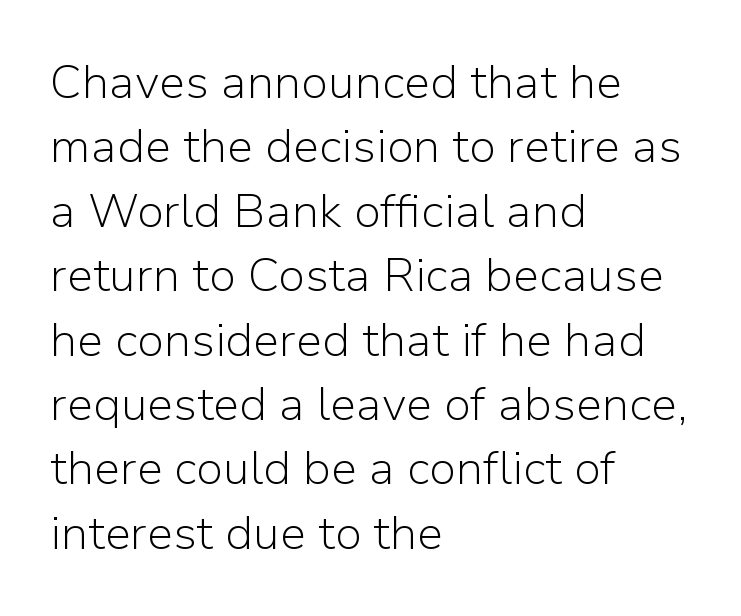
{"serif": "no", "italic": "no", "bold": "no", "weight": "light", "width": "normal", "stroke_contrast": "low", "x_height": "medium", "monospaced": "no", "underline": "no", "align": "left", "line_spacing": "normal", "line_spacing_ratio": 1.37, "letter_spacing": "normal", "letter_spacing_em": 0.0, "glyph_px": 47}
